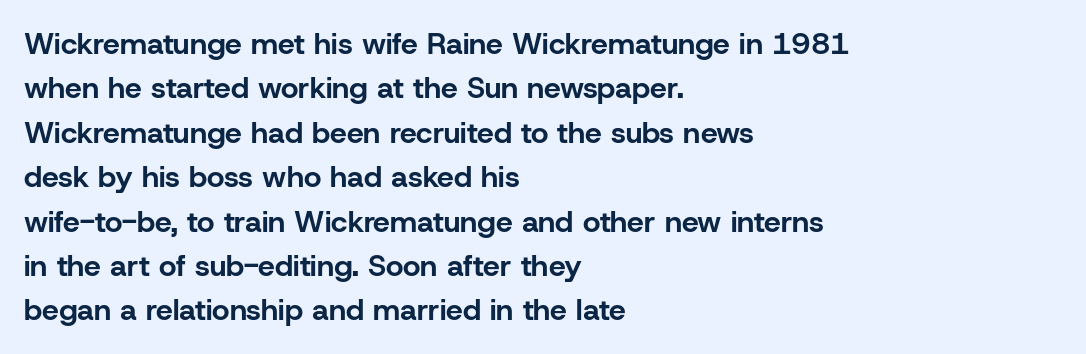
{"serif": "no", "italic": "no", "bold": "yes", "weight": "bold", "width": "normal", "stroke_contrast": "low", "x_height": "medium", "monospaced": "no", "underline": "no", "align": "left", "line_spacing": "normal", "line_spacing_ratio": 1.48, "letter_spacing": "normal", "letter_spacing_em": 0.0, "glyph_px": 30}
